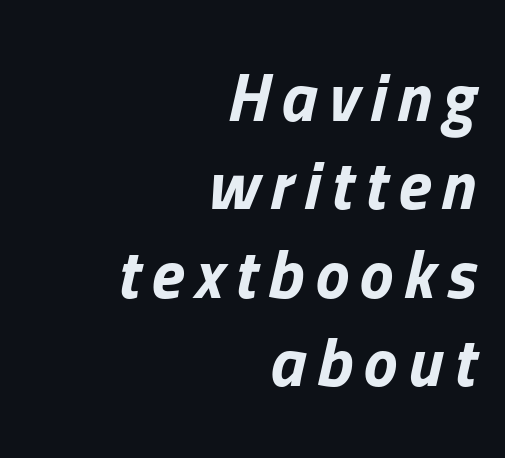
The image shows 68 px bold type, italic (leaning right); set right-aligned, normal line spacing (1.3x), not underlined; low stroke contrast and a medium x-height.
